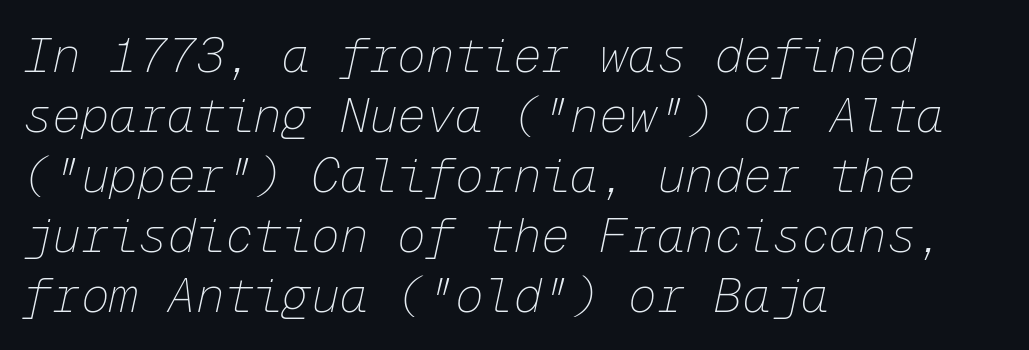
The image shows 48 px thin type, italic (leaning right), monospaced; set left-aligned, normal line spacing (1.25x), normal letter spacing, not underlined; low stroke contrast and a medium x-height.
